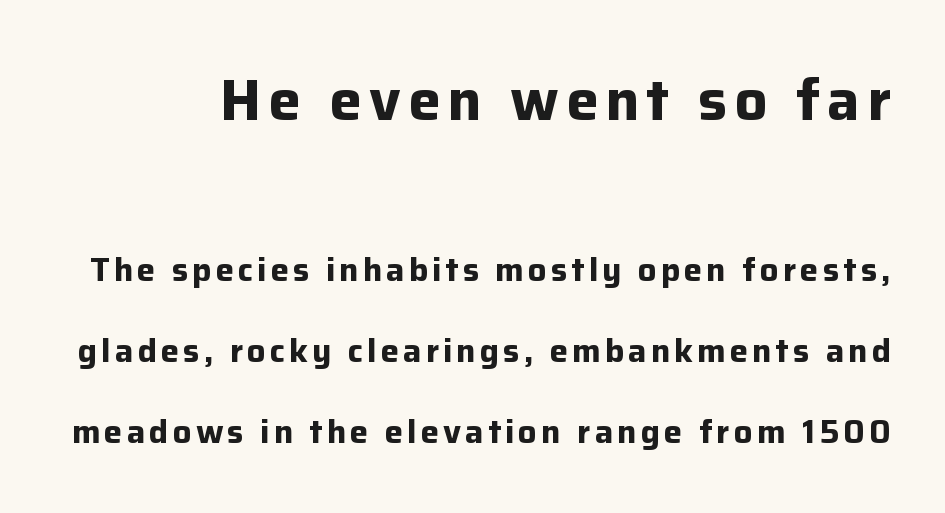
Q: Is the text bold? A: Yes.
Q: Is the text italic (slanted)? A: No, it is upright.
Q: Is the typeface a serif or a sans-serif typeface? A: Sans-serif.
Q: Is the text underlined? A: No.
Q: Is the spacing between lines tight, normal or loose? A: Loose.
Q: Which block of text is set in a larger size, the first (top) or the second (bottom)? A: The first (top) one.
Q: Width (condensed, normal, or wide)? A: Normal.
Q: Stroke contrast? A: Low.
Q: x-height? A: Medium.
Q: Monospaced? A: No.
